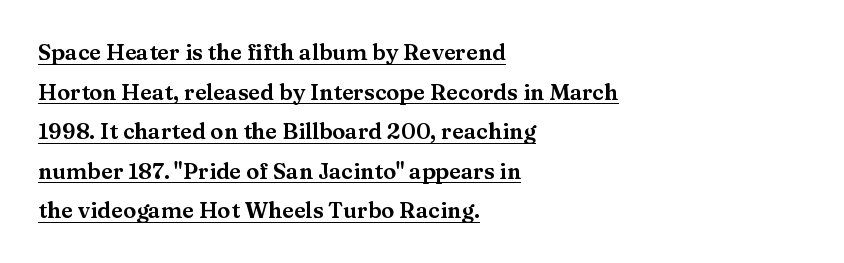
Q: Is the text italic (slanted)? A: No, it is upright.
Q: Is the text underlined? A: Yes.
Q: How is the paragraph aligned? A: Left-aligned.
Q: Is the spacing between letters normal or unusually wide? A: Normal.
